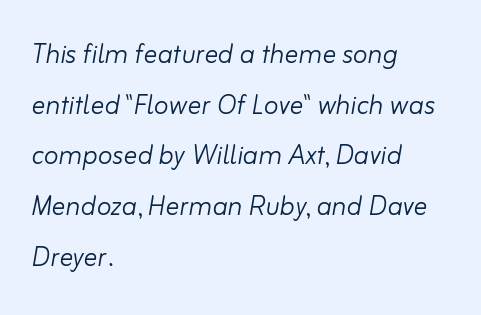
{"italic": "yes", "lean": "right", "slant_degrees": 10, "bold": "no", "weight": "light", "width": "normal", "stroke_contrast": "low", "x_height": "small", "monospaced": "no", "underline": "no", "align": "left", "line_spacing": "normal", "line_spacing_ratio": 1.49, "letter_spacing": "normal", "letter_spacing_em": 0.0, "glyph_px": 34}
